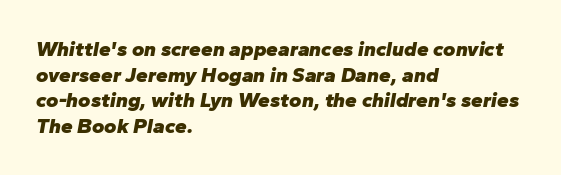
How are the letters spaced? Ordinarily, with no added tracking. The foot of each line stays bare and open. These lines are set flush left with a ragged right edge. A typesetter would mark this as italic. Strong, thick strokes mark this as bold type.
